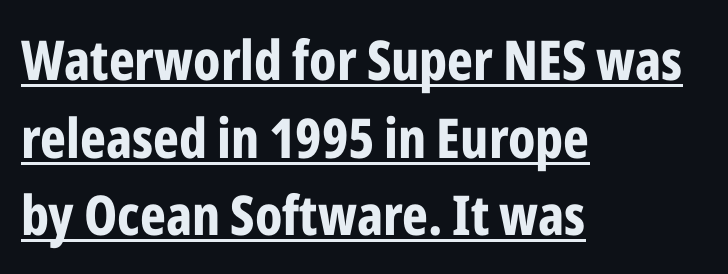
The image shows 55 px bold, condensed sans-serif type, upright; set left-aligned, normal line spacing (1.41x), normal letter spacing, underlined; low stroke contrast and a medium x-height.
